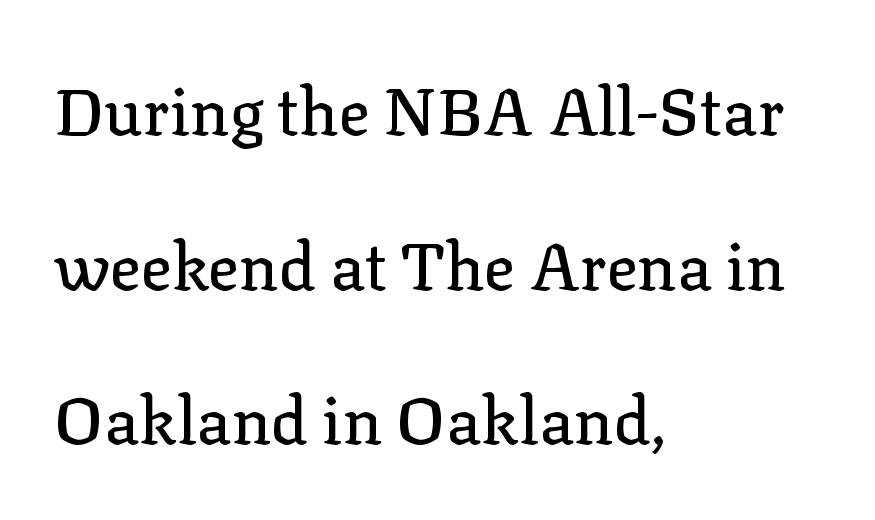
The image shows 65 px serif type, upright; set left-aligned, loose line spacing (2.38x), normal letter spacing, not underlined; low stroke contrast and a medium x-height.
